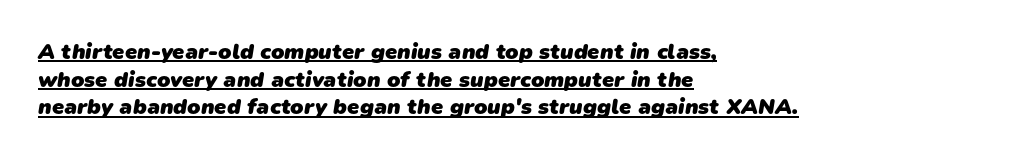
Q: Is the text bold? A: Yes.
Q: Is the text underlined? A: Yes.
Q: How is the paragraph aligned? A: Left-aligned.
Q: Is the spacing between letters normal or unusually wide? A: Normal.
Q: Is the spacing between lines tight, normal or loose? A: Normal.
